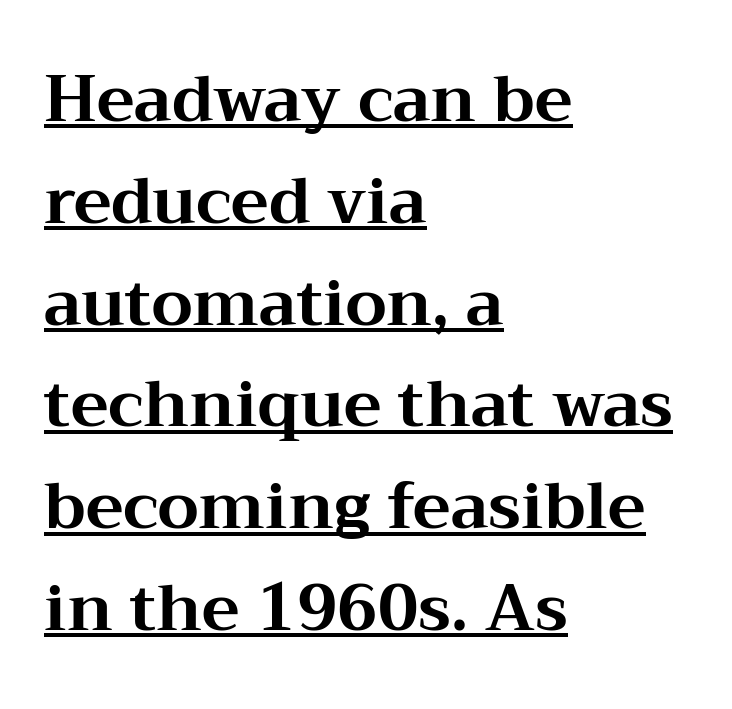
The image shows 64 px bold, wide serif type, upright; set left-aligned, normal line spacing (1.59x), normal letter spacing, underlined; medium stroke contrast and a medium x-height.
